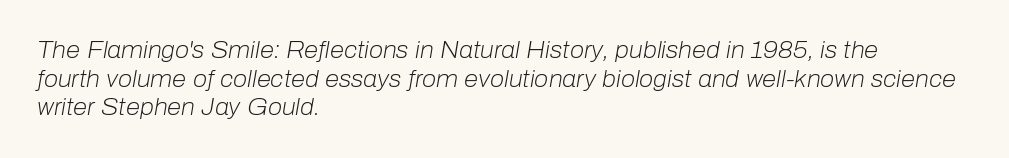
Emphasis-style slanted type is in use. The strokes are not fattened; the text isn't bold. Only glyphs here, with clear space below each row. A typesetter would call this zero additional tracking. The lines are quadded left.
